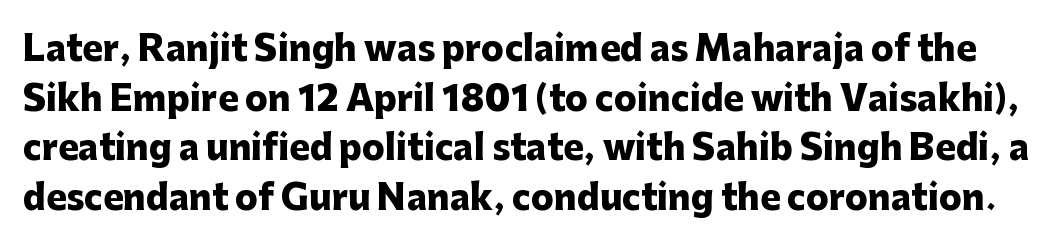
Q: Is the text bold? A: Yes.
Q: Is the text italic (slanted)? A: No, it is upright.
Q: Is the typeface a serif or a sans-serif typeface? A: Sans-serif.
Q: Is the text underlined? A: No.
Q: Is the spacing between letters normal or unusually wide? A: Normal.
Q: Is the spacing between lines tight, normal or loose? A: Normal.
Q: Width (condensed, normal, or wide)? A: Normal.
Q: Stroke contrast? A: Low.
Q: x-height? A: Medium.
Q: Monospaced? A: No.
